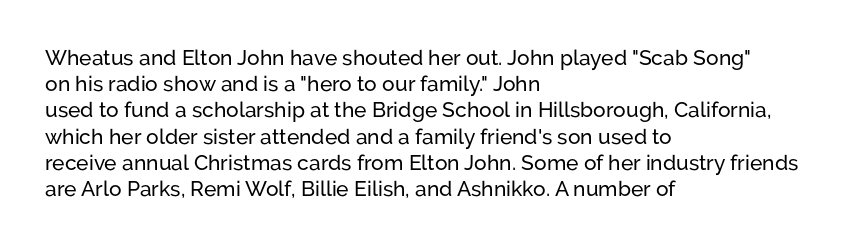
A typesetter would call this leading conventional body-copy spacing. Upright lettering throughout. This rendering uses left alignment, leaving the right contour irregular. The letterforms sit shoulder to shoulder at normal distance. Decoration check: the copy has no underline.
